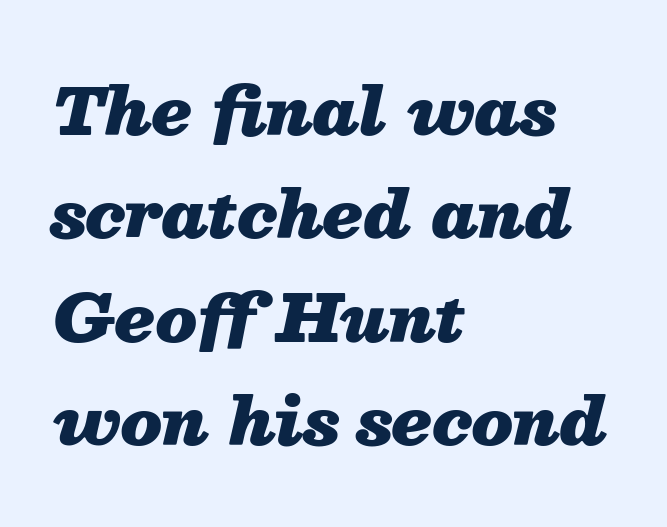
The image shows 65 px heavy type, italic (leaning right); set left-aligned, normal line spacing (1.59x), normal letter spacing, not underlined; medium stroke contrast and a medium x-height.
